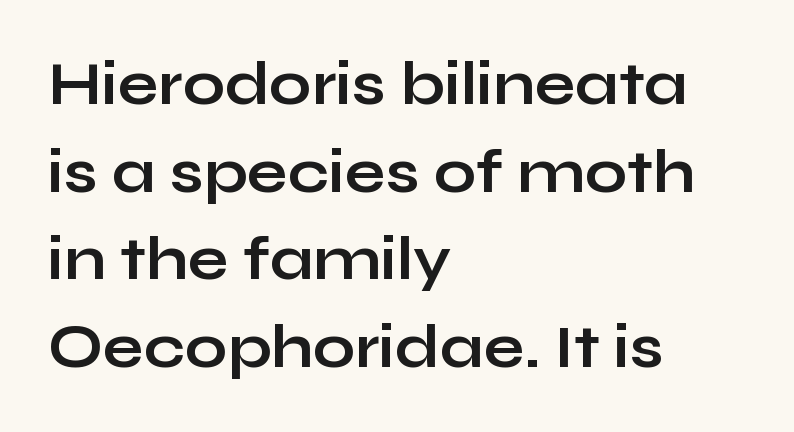
The image shows 60 px bold, wide sans-serif type, upright; set left-aligned, normal line spacing (1.46x), normal letter spacing, not underlined; low stroke contrast and a medium x-height.
